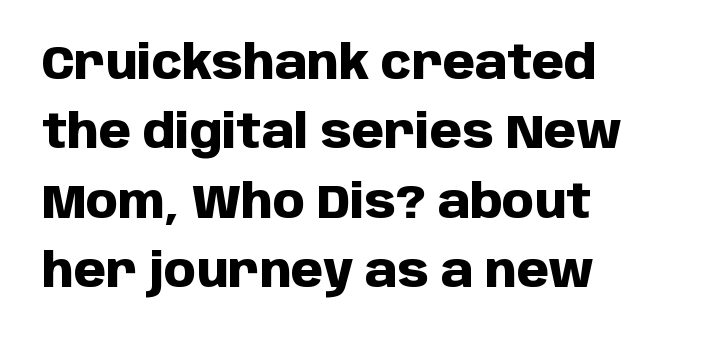
The image shows 46 px heavy sans-serif type, upright; set left-aligned, normal line spacing (1.51x), normal letter spacing, not underlined; low stroke contrast and a large x-height.
